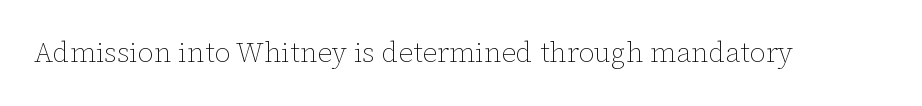
Q: Is the text bold? A: No.
Q: Is the text italic (slanted)? A: No, it is upright.
Q: Is the text underlined? A: No.
Q: Is the spacing between letters normal or unusually wide? A: Normal.
Q: Width (condensed, normal, or wide)? A: Normal.
Q: Stroke contrast? A: Low.
Q: x-height? A: Medium.
Q: Monospaced? A: No.
